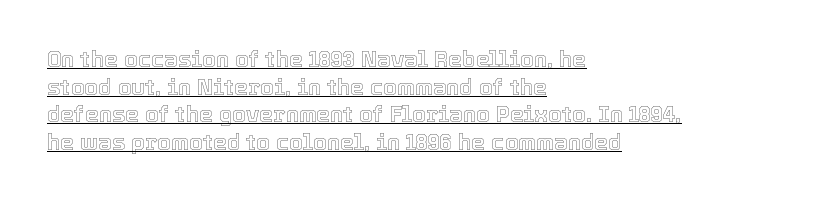
{"italic": "no", "underline": "yes", "align": "left", "line_spacing": "normal", "line_spacing_ratio": 1.26, "letter_spacing": "normal", "letter_spacing_em": 0.0, "glyph_px": 22}
